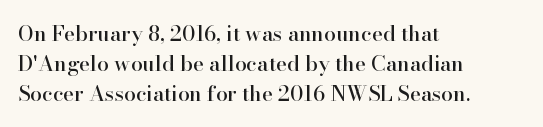
Q: Is the text italic (slanted)? A: No, it is upright.
Q: Is the text underlined? A: No.
Q: How is the paragraph aligned? A: Left-aligned.
Q: Is the spacing between letters normal or unusually wide? A: Normal.
Q: Is the spacing between lines tight, normal or loose? A: Normal.
